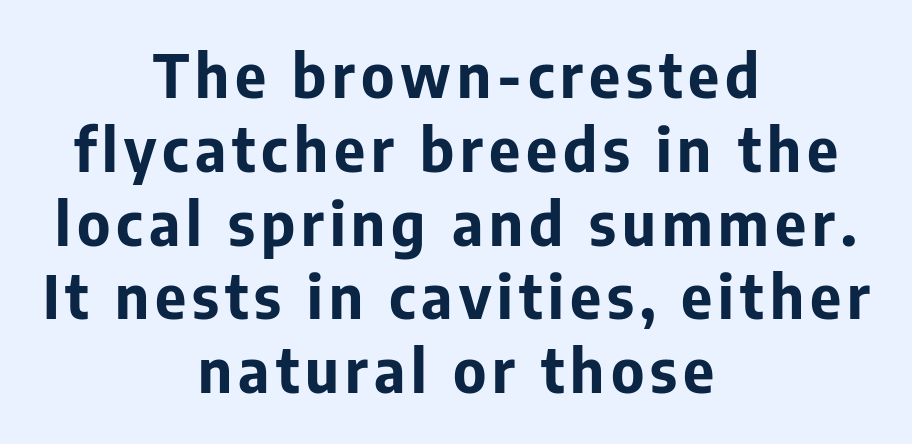
The font family rendered here belongs to the sans-serif group. Proportional: the letters do not fall into vertical columns. The strip under each line holds only bare page. Tall strokes in this sample are plumb rather than angled. Which margin do the lines hug? Neither — every line sits in the middle.
